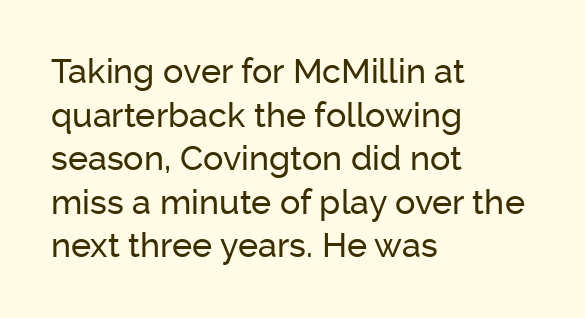
Underlining? Definitely not there. Each letter's strokes conclude bluntly, with no projecting serifs. The letters advance in unequal steps, a hallmark of proportional type. A typesetter would call this leading conventional body-copy spacing.
